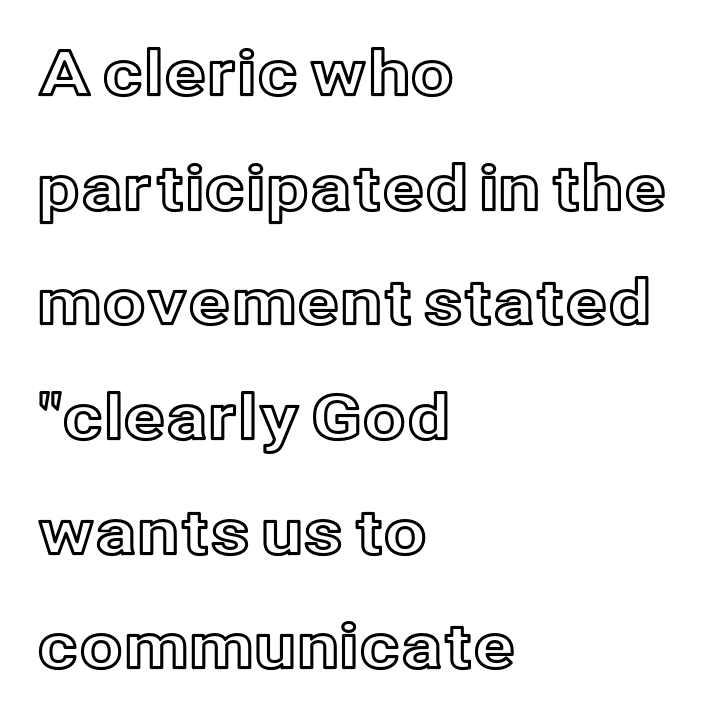
Each word holds together tightly as a unit, with standard inter-letter gaps. A typesetter would call this proportional, since set widths differ per character. Every row of glyphs begins at an identical x-position on the left. Letters rest on an invisible, unmarked baseline. Every stem runs plumb, perpendicular to the baseline.
